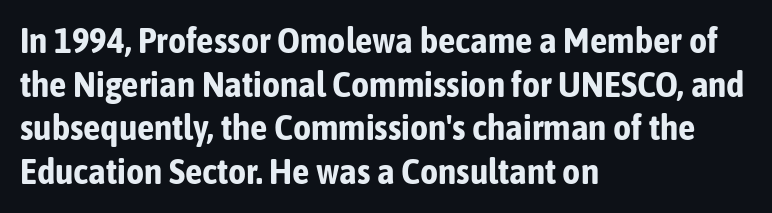
Examine the stroke ends and you'll find no serifs. The compositor pushed each line to the left boundary. These lines were composed using upright roman letters. Default kerning and tracking; the words read as compact shapes. Plenty of ink on the page — the face is bold. Clear beneath every line of the passage.
